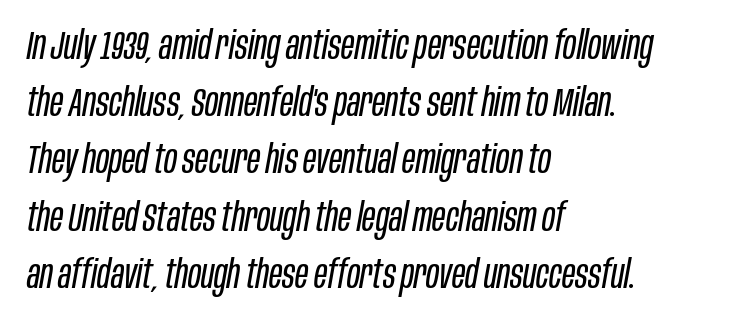
The image shows 40 px regular-weight, condensed type, italic (leaning right); set left-aligned, normal line spacing (1.43x), normal letter spacing, not underlined; low stroke contrast and a large x-height.
